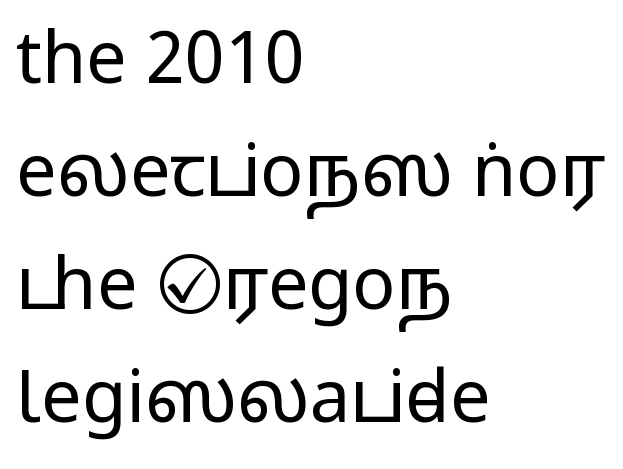
Q: Is the text italic (slanted)? A: No, it is upright.
Q: Is the typeface a serif or a sans-serif typeface? A: Sans-serif.
Q: Is the text underlined? A: No.
Q: How is the paragraph aligned? A: Left-aligned.
Q: Is the spacing between letters normal or unusually wide? A: Normal.
Q: Is the spacing between lines tight, normal or loose? A: Normal.
Q: Width (condensed, normal, or wide)? A: Wide.
Q: Stroke contrast? A: Medium.
Q: Monospaced? A: No.
